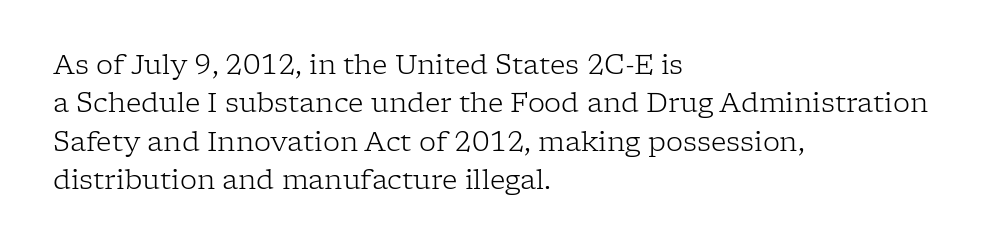
Every row of glyphs begins at an identical x-position on the left. A roman cut, with each character standing at attention. Does the leading feel generous? No, just average. The tracking reads as untouched default to a designer's eye.
